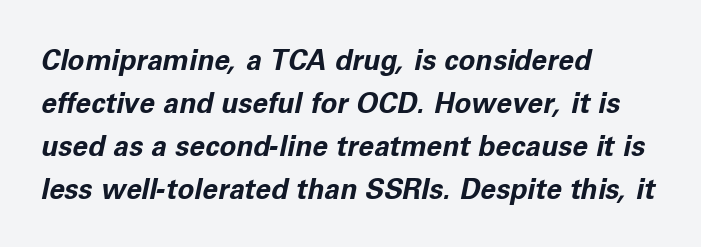
The image shows 28 px bold type, italic (leaning right); set left-aligned, normal line spacing (1.53x), normal letter spacing, not underlined; low stroke contrast and a medium x-height.
